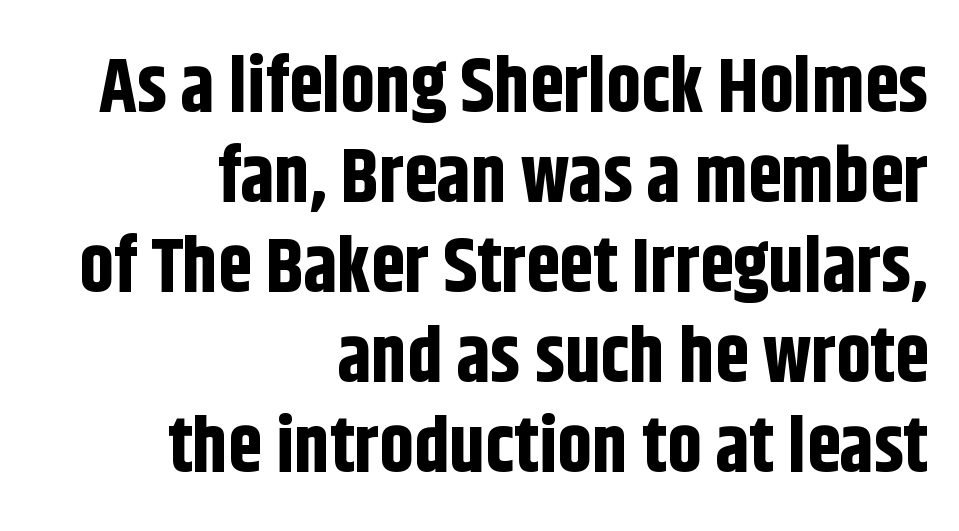
The image shows 77 px bold, condensed sans-serif type, upright; set right-aligned, line spacing 1.17x, normal letter spacing, not underlined; low stroke contrast and a large x-height.
